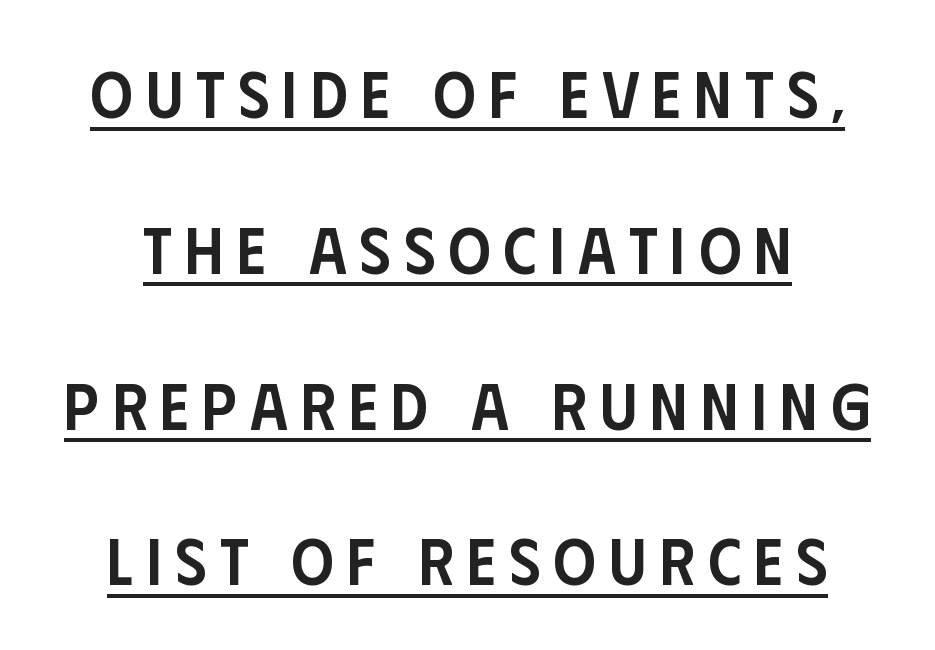
{"serif": "no", "italic": "no", "bold": "semi", "weight": "semibold", "width": "condensed", "stroke_contrast": "low", "x_height": "large", "monospaced": "no", "underline": "yes", "line_spacing": "loose", "line_spacing_ratio": 2.36, "letter_spacing": "wide", "letter_spacing_em": 0.2, "glyph_px": 66}
